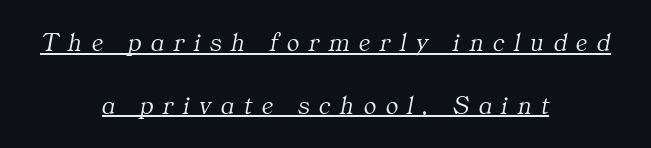
Q: Is the text bold? A: No.
Q: Is the text italic (slanted)? A: Yes, it leans right by about 11 degrees.
Q: Is the text underlined? A: Yes.
Q: How is the paragraph aligned? A: Centered.
Q: Is the spacing between letters normal or unusually wide? A: Unusually wide.
Q: Is the spacing between lines tight, normal or loose? A: Loose.
